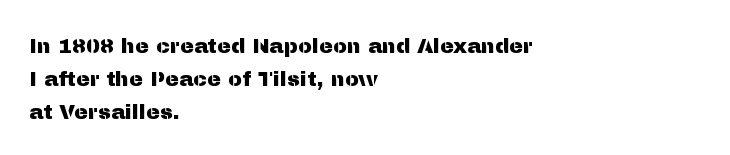
The image shows 21 px text type, upright; set left-aligned, normal line spacing (1.56x), normal letter spacing, not underlined.
